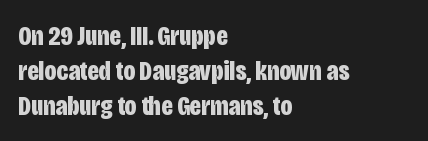
Q: Is the text bold? A: Yes.
Q: Is the text italic (slanted)? A: No, it is upright.
Q: Is the typeface a serif or a sans-serif typeface? A: Sans-serif.
Q: Is the text underlined? A: No.
Q: How is the paragraph aligned? A: Left-aligned.
Q: Is the spacing between letters normal or unusually wide? A: Normal.
Q: Is the spacing between lines tight, normal or loose? A: Normal.
Q: Width (condensed, normal, or wide)? A: Condensed.
Q: Stroke contrast? A: Low.
Q: x-height? A: Large.
Q: Monospaced? A: No.
